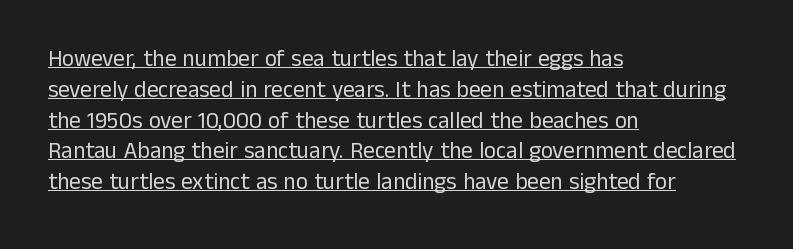
{"italic": "no", "bold": "no", "underline": "yes", "align": "left", "line_spacing": "normal", "line_spacing_ratio": 1.34, "letter_spacing": "normal", "letter_spacing_em": 0.0, "glyph_px": 23}
